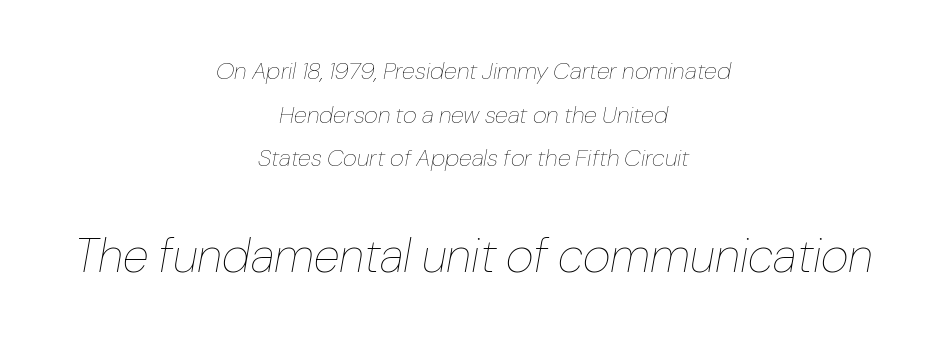
Italic? Definitely — the glyphs are oblique. Here the designer chose a conventional face with non-uniform glyph widths. Compared with typical body copy, the letter spacing here is the same. Alignment: centered.
